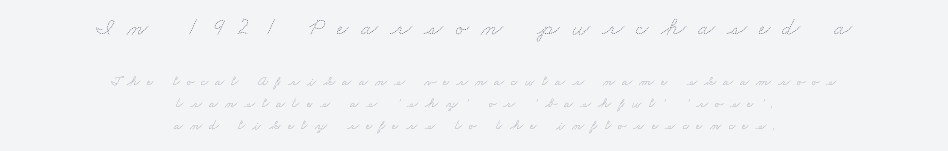
Q: Is the text bold? A: No.
Q: Is the text underlined? A: No.
Q: How is the paragraph aligned? A: Centered.
Q: Is the spacing between letters normal or unusually wide? A: Unusually wide.
Q: Is the spacing between lines tight, normal or loose? A: Normal.
Q: Which block of text is set in a larger size, the first (top) or the second (bottom)? A: The first (top) one.
